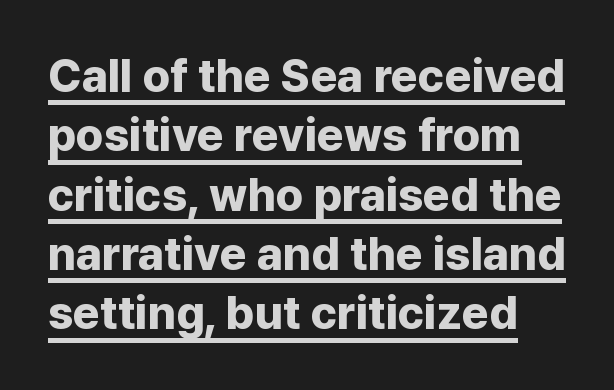
What decoration does the sample have? An underline. Here the designer chose a conventional face with non-uniform glyph widths. The lettering stays uniformly vertical, giving the passage a roman look. Compared with an ordinary text face, these strokes are far heavier — a full bold. Note: no serifs on the glyphs. You could call the tracking neutral — neither tight nor loose.
